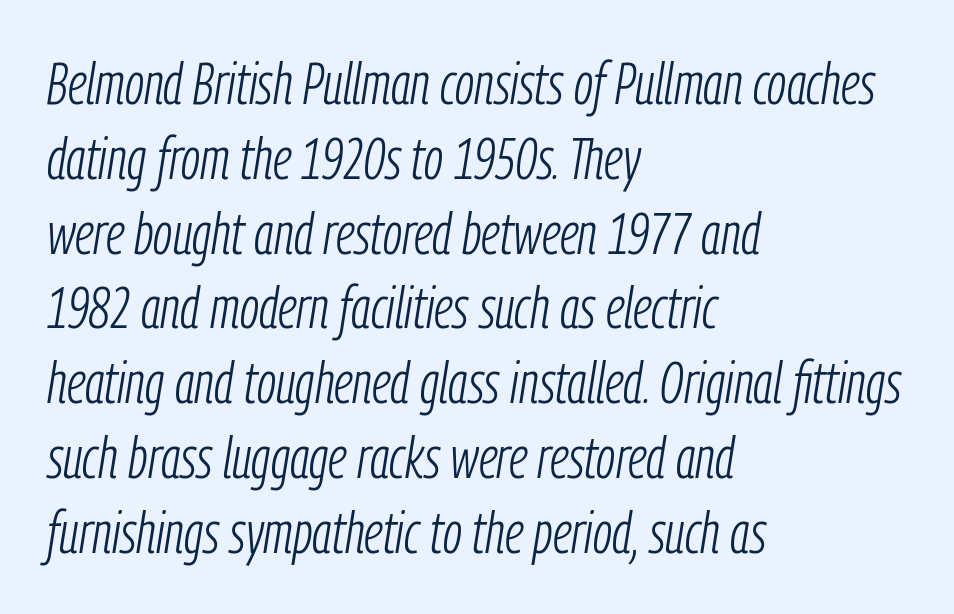
The image shows 58 px light, condensed type, italic (leaning right); set left-aligned, normal line spacing (1.29x), normal letter spacing, not underlined; low stroke contrast and a medium x-height.
